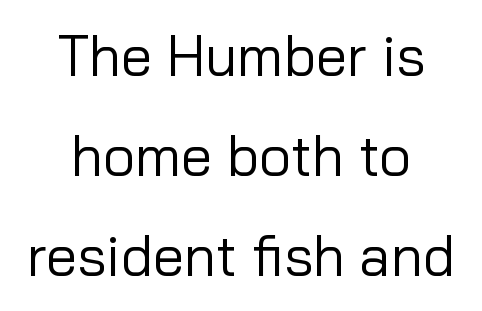
These lines are composed in type without serifs. The rendering keeps characters at their native spacing. Is this a fixed-width face? No — the glyphs have proportional, varying widths. Heft: none added — not bold. Short and long lines alike share a common midpoint.
